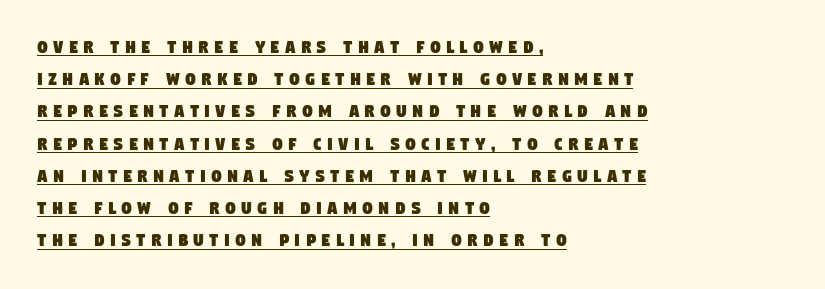
The image shows 20 px text type; set left-aligned, normal line spacing (1.61x), unusually wide letter spacing (+0.28 em), underlined.
